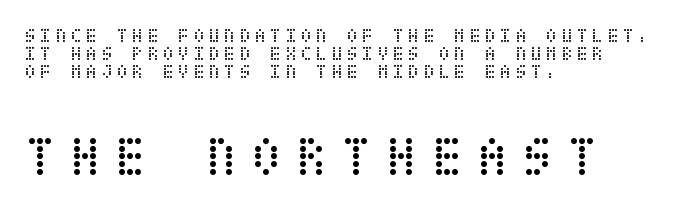
Q: Is the text bold? A: No.
Q: Is the text italic (slanted)? A: No, it is upright.
Q: Is the text underlined? A: No.
Q: How is the paragraph aligned? A: Left-aligned.
Q: Is the spacing between letters normal or unusually wide? A: Unusually wide.
Q: Is the spacing between lines tight, normal or loose? A: Tight.
Q: Which block of text is set in a larger size, the first (top) or the second (bottom)? A: The second (bottom) one.
Q: Width (condensed, normal, or wide)? A: Condensed.
Q: Stroke contrast? A: Low.
Q: x-height? A: Large.
